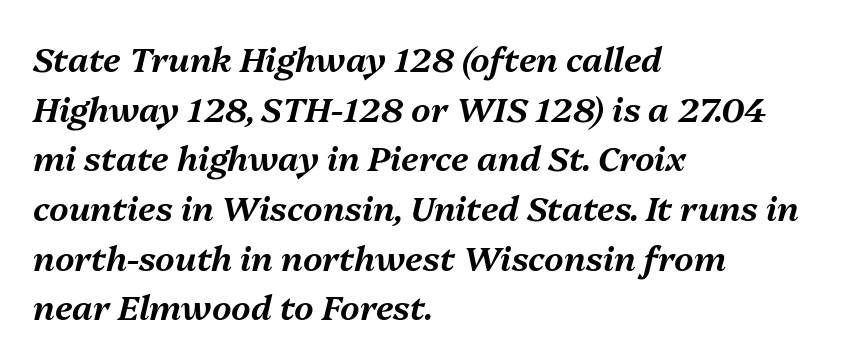
The image shows 34 px text type, italic (leaning right); set left-aligned, normal line spacing (1.46x), normal letter spacing, not underlined; medium stroke contrast and a medium x-height.
